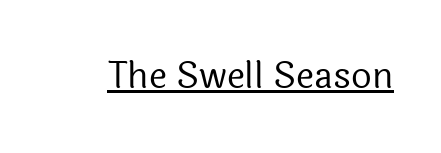
The type sits square on the baseline with zero lean. The letters carry no serifs — their stems end cleanly without finishing strokes. Looks like regular typesetting: each glyph gets only the width it needs. The face looks like a standard text weight, possibly lighter. This sample uses plain, unmodified letter spacing. The passage shown is underscored from start to finish.
